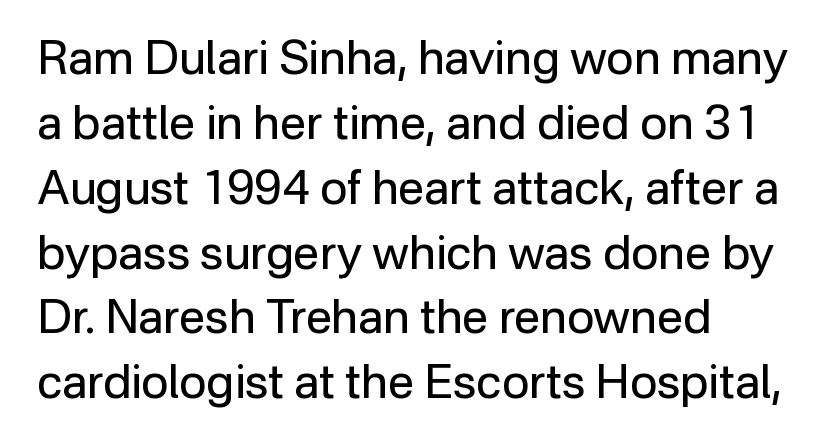
Q: Is the text bold? A: No.
Q: Is the text italic (slanted)? A: No, it is upright.
Q: Is the typeface a serif or a sans-serif typeface? A: Sans-serif.
Q: Is the text underlined? A: No.
Q: How is the paragraph aligned? A: Left-aligned.
Q: Is the spacing between letters normal or unusually wide? A: Normal.
Q: Is the spacing between lines tight, normal or loose? A: Normal.
Q: Width (condensed, normal, or wide)? A: Normal.
Q: Stroke contrast? A: Low.
Q: x-height? A: Medium.
Q: Monospaced? A: No.
